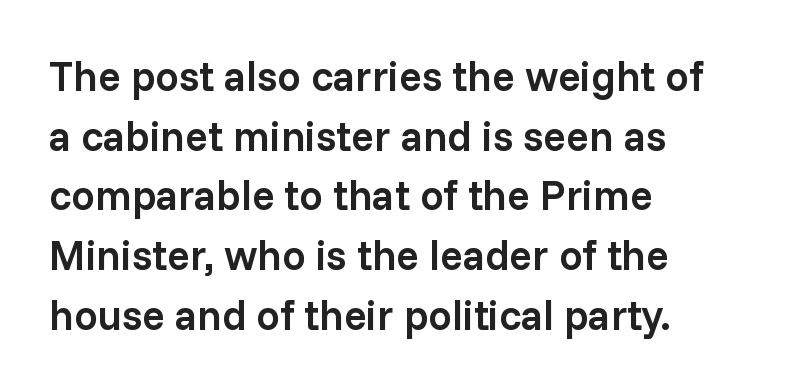
{"serif": "no", "italic": "no", "bold": "semi", "weight": "semibold", "width": "normal", "stroke_contrast": "low", "x_height": "medium", "monospaced": "no", "underline": "no", "align": "left", "line_spacing": "normal", "line_spacing_ratio": 1.42, "letter_spacing": "normal", "letter_spacing_em": 0.0, "glyph_px": 42}
